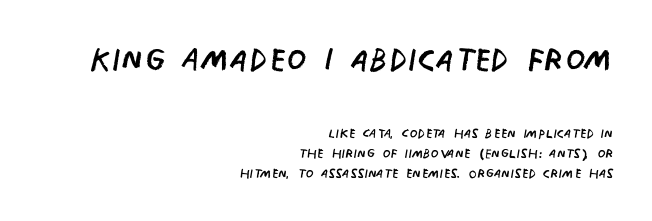
The image shows 45 px regular-weight, condensed sans-serif type; set right-aligned, tight line spacing (1.11x), normal letter spacing, not underlined; the first (top) block is 2.5x larger; low stroke contrast and a large x-height.
